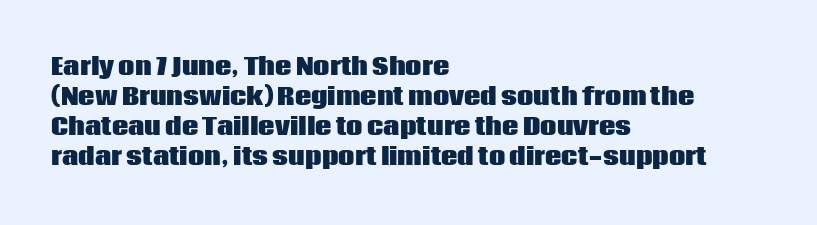
Q: Is the text bold? A: Yes.
Q: Is the text italic (slanted)? A: No, it is upright.
Q: Is the text underlined? A: No.
Q: How is the paragraph aligned? A: Left-aligned.
Q: Is the spacing between letters normal or unusually wide? A: Normal.
Q: Is the spacing between lines tight, normal or loose? A: Normal.
